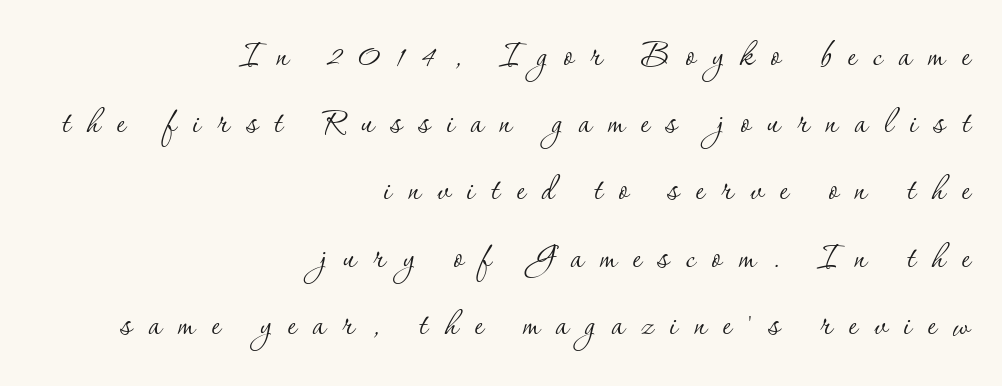
Q: Is the text bold? A: No.
Q: Is the text italic (slanted)? A: Yes.
Q: Is the typeface a serif or a sans-serif typeface? A: Serif.
Q: Is the text underlined? A: No.
Q: How is the paragraph aligned? A: Right-aligned.
Q: Is the spacing between letters normal or unusually wide? A: Unusually wide.
Q: Is the spacing between lines tight, normal or loose? A: Normal.
Q: Width (condensed, normal, or wide)? A: Normal.
Q: Stroke contrast? A: Low.
Q: x-height? A: Small.
Q: Monospaced? A: No.
